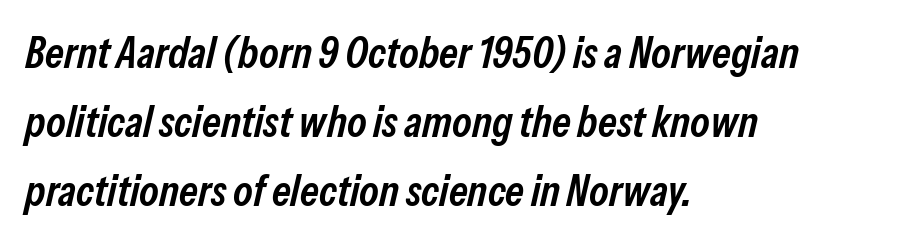
The image shows 44 px semibold, condensed type, italic (leaning right); set left-aligned, normal line spacing (1.57x), normal letter spacing, not underlined; low stroke contrast and a medium x-height.
